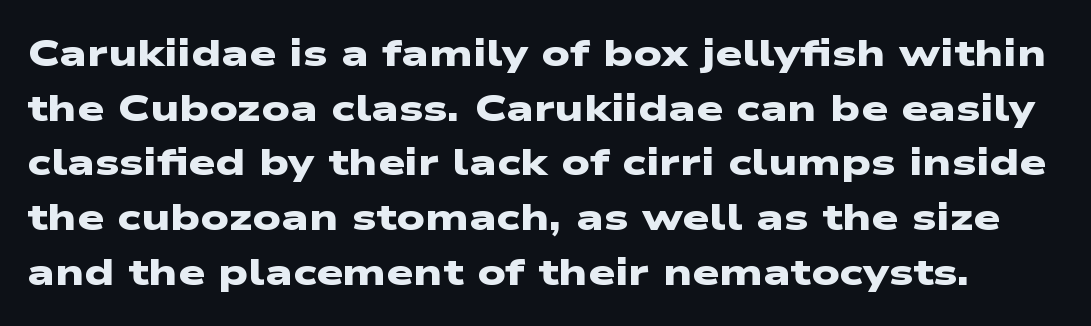
The image shows 38 px heavy, wide sans-serif type; set normal line spacing (1.44x), normal letter spacing, not underlined; low stroke contrast and a medium x-height.
